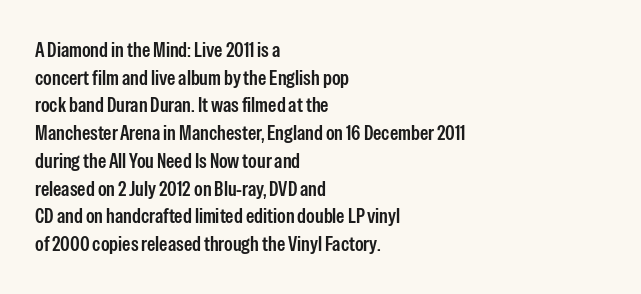
{"italic": "no", "bold": "semi", "underline": "no", "align": "left", "line_spacing": "normal", "line_spacing_ratio": 1.32, "letter_spacing": "normal", "letter_spacing_em": 0.0, "glyph_px": 21}
